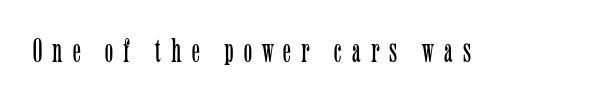
The image shows 34 px light, condensed serif type, upright; set unusually wide letter spacing (+0.3 em), not underlined; low stroke contrast and a medium x-height.
